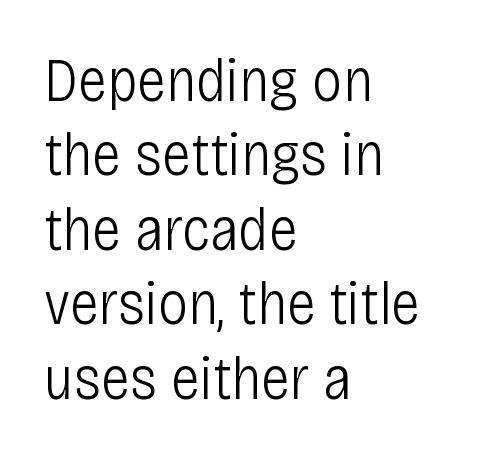
The image shows 61 px light, condensed sans-serif type, upright; set left-aligned, line spacing 1.22x, normal letter spacing, not underlined; low stroke contrast and a large x-height.
